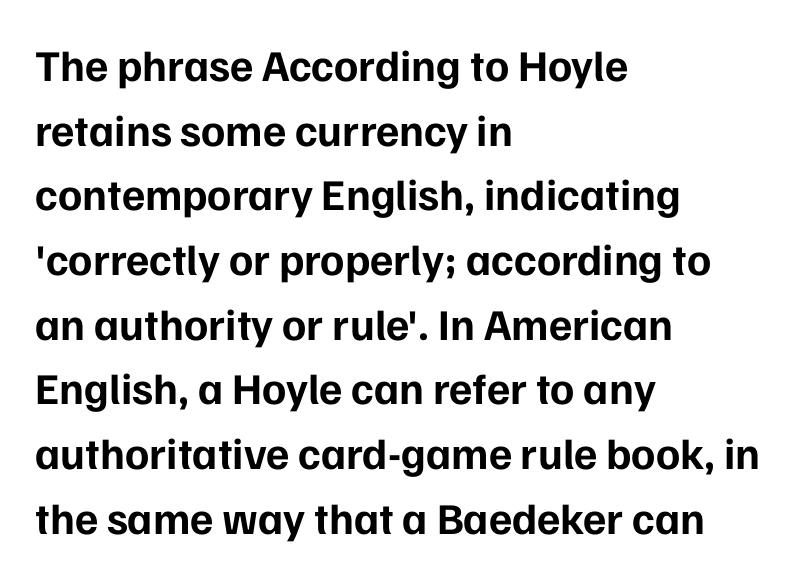
{"serif": "no", "italic": "no", "bold": "yes", "weight": "bold", "width": "normal", "stroke_contrast": "low", "x_height": "medium", "monospaced": "no", "underline": "no", "align": "left", "line_spacing": "normal", "line_spacing_ratio": 1.47, "letter_spacing": "normal", "letter_spacing_em": 0.0, "glyph_px": 44}
